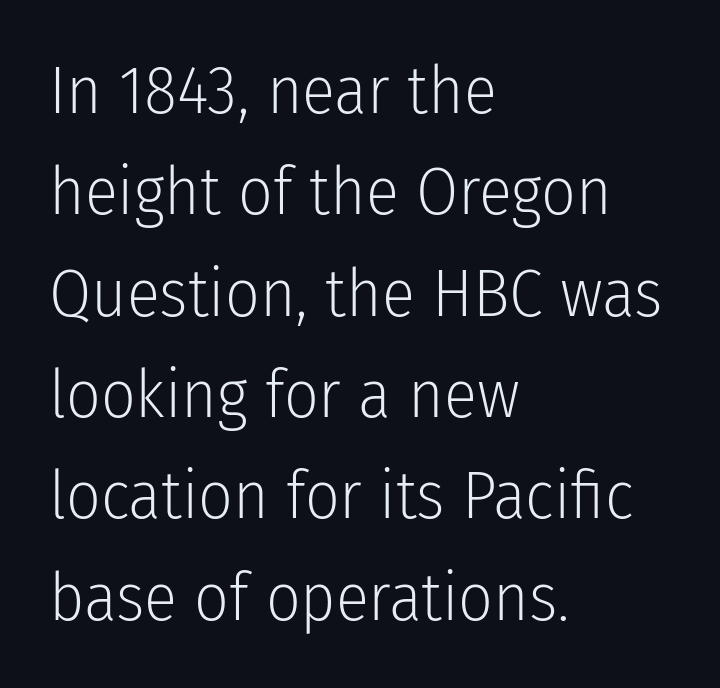
Q: Is the text bold? A: No.
Q: Is the text italic (slanted)? A: No, it is upright.
Q: Is the typeface a serif or a sans-serif typeface? A: Sans-serif.
Q: Is the text underlined? A: No.
Q: How is the paragraph aligned? A: Left-aligned.
Q: Is the spacing between letters normal or unusually wide? A: Normal.
Q: Is the spacing between lines tight, normal or loose? A: Normal.
Q: Width (condensed, normal, or wide)? A: Condensed.
Q: Stroke contrast? A: Low.
Q: x-height? A: Medium.
Q: Monospaced? A: No.
